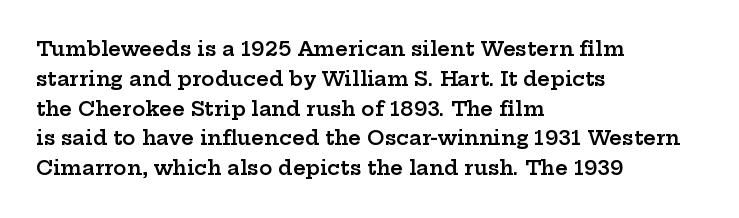
Q: Is the text bold? A: Semi-bold.
Q: Is the text italic (slanted)? A: No, it is upright.
Q: Is the text underlined? A: No.
Q: How is the paragraph aligned? A: Left-aligned.
Q: Is the spacing between letters normal or unusually wide? A: Normal.
Q: Is the spacing between lines tight, normal or loose? A: Normal.
